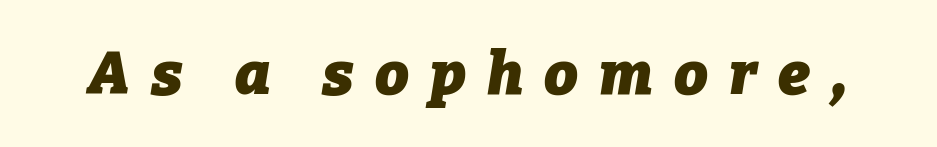
The glyphs look as if they've been sheared to an angle. Letter spacing: wide. Note the varied advance widths — an 'i' is clearly narrower than an 'm'. The area under the type is left untouched.
